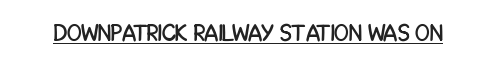
The image shows 24 px text type, upright; set normal letter spacing, underlined.
